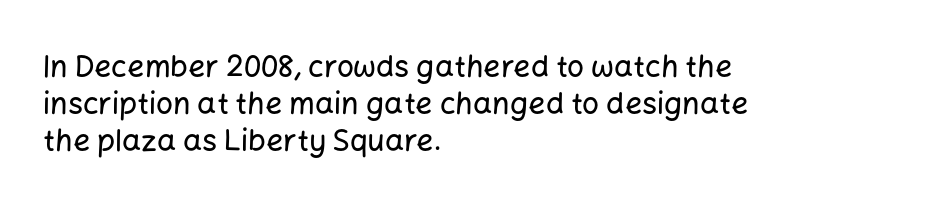
Q: Is the text italic (slanted)? A: No, it is upright.
Q: Is the typeface a serif or a sans-serif typeface? A: Sans-serif.
Q: Is the text underlined? A: No.
Q: How is the paragraph aligned? A: Left-aligned.
Q: Is the spacing between letters normal or unusually wide? A: Normal.
Q: Width (condensed, normal, or wide)? A: Normal.
Q: Stroke contrast? A: Low.
Q: x-height? A: Medium.
Q: Monospaced? A: No.
